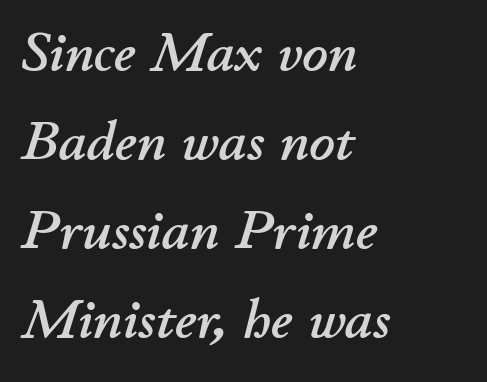
The image shows 56 px text type, italic (leaning right); set left-aligned, normal line spacing (1.59x), normal letter spacing, not underlined; low stroke contrast and a small x-height.
